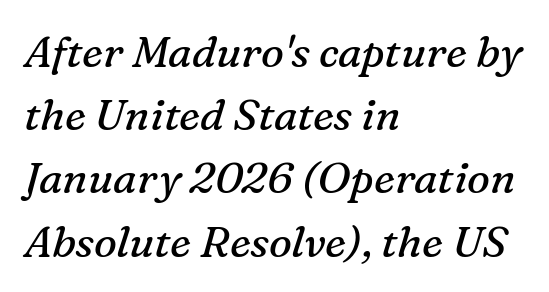
The image shows 43 px regular-weight serif type, italic (leaning right); set left-aligned, normal line spacing (1.47x), normal letter spacing, not underlined; medium stroke contrast and a medium x-height.
